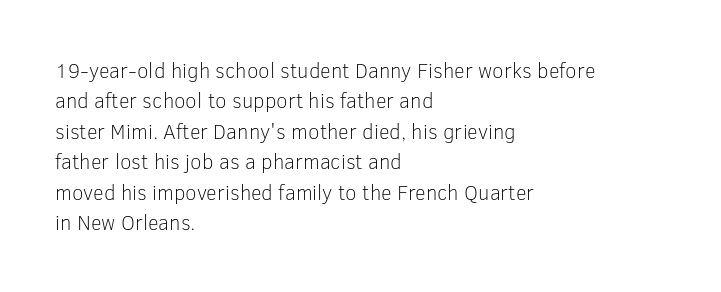
{"italic": "no", "bold": "no", "underline": "no", "align": "left", "line_spacing": "normal", "line_spacing_ratio": 1.45, "letter_spacing": "normal", "letter_spacing_em": 0.0, "glyph_px": 21}
